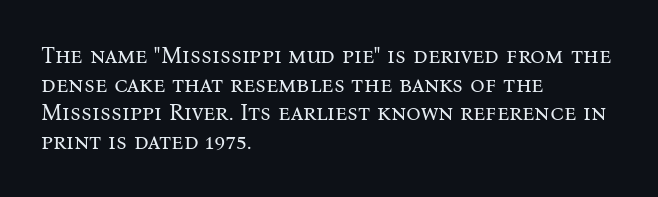
The image shows 23 px text type, upright; set left-aligned, line spacing 1.24x, normal letter spacing, not underlined.
